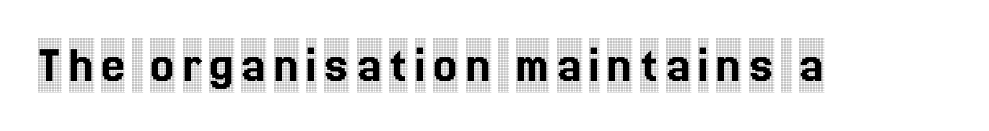
Q: Is the text italic (slanted)? A: No, it is upright.
Q: Is the typeface a serif or a sans-serif typeface? A: Serif.
Q: Is the text underlined? A: No.
Q: Width (condensed, normal, or wide)? A: Condensed.
Q: x-height? A: Large.
Q: Monospaced? A: No.
